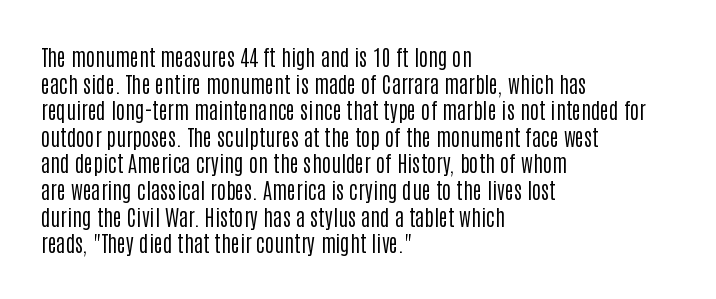
The face used here is rendered with its standard letterfit. The rag falls on the right side of this text block. The typeface has the unassuming heft of standard copy or less. Italic: no, the glyphs are upright roman.
